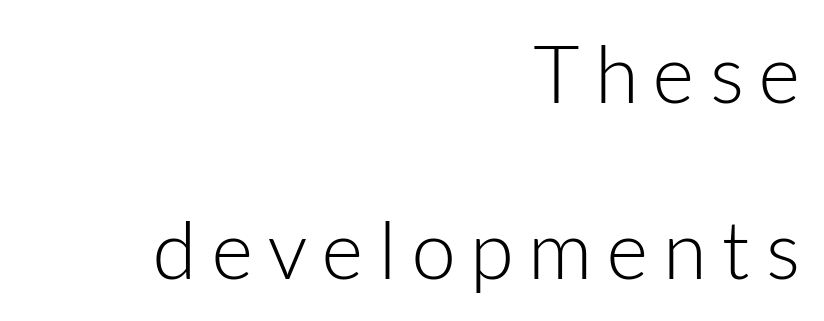
{"serif": "no", "italic": "no", "bold": "no", "weight": "light", "width": "normal", "stroke_contrast": "low", "x_height": "medium", "monospaced": "no", "underline": "no", "align": "right", "line_spacing": "loose", "line_spacing_ratio": 2.2, "glyph_px": 80}
